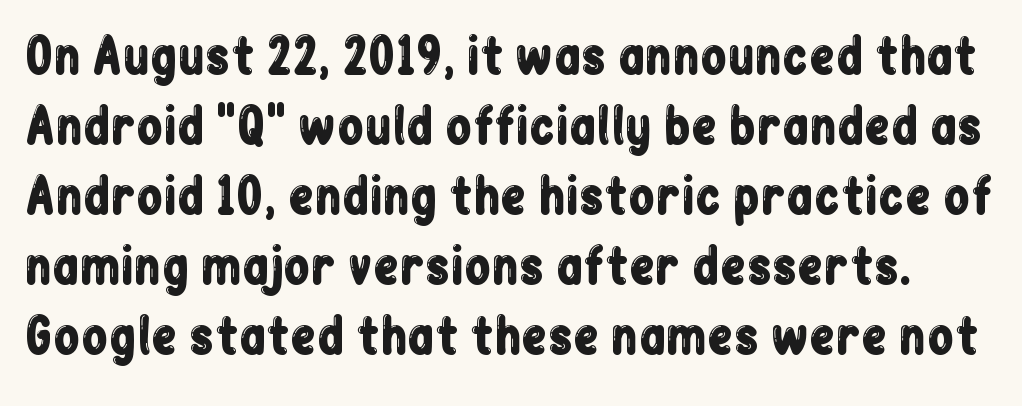
No word sits above an underline. Looks like regular typesetting: each glyph gets only the width it needs. Each letter's strokes conclude bluntly, with no projecting serifs. The block of text has a typical density, with ordinary space between rows. The passage shown has conventional tracking throughout. The font's upright variant was chosen for this text.
